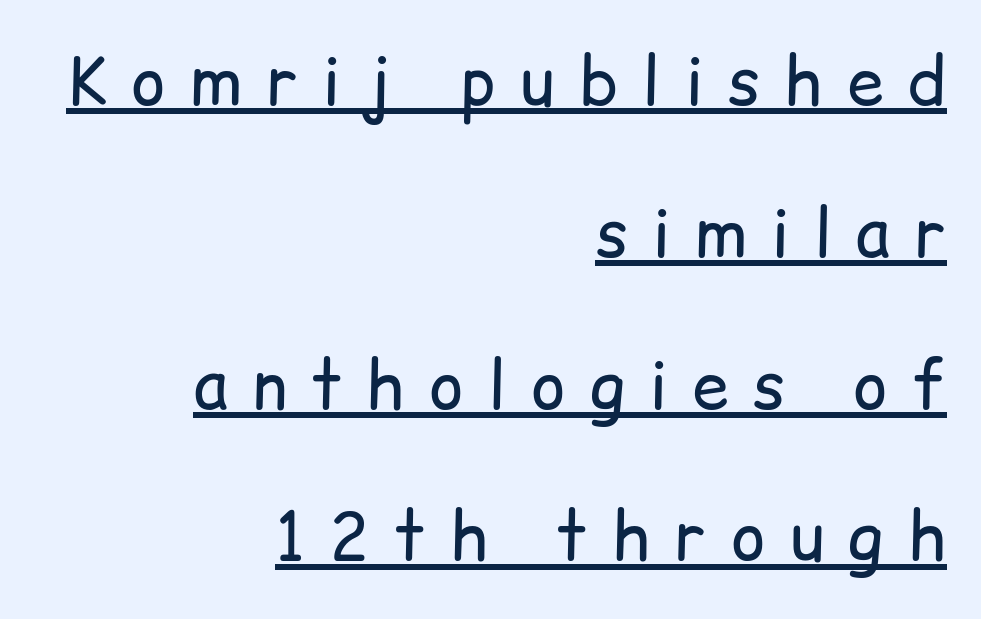
Is this a fixed-width face? No — the glyphs have proportional, varying widths. Compared with typical paragraphs, the rows here are farther apart. A typesetter would call this heavily tracked-out type. A continuous stroke trails under the words, as in a hyperlink. This rendering employs a face without finishing strokes, i.e., a sans-serif.
